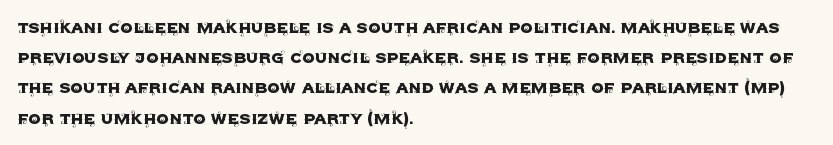
Words float on clear page, feet unadorned. Quick note: not italic, upright. Is there much room between lines? A standard amount, neither cramped nor airy. This sample is left-justified, so line endings fall wherever the words run out. Between one letter and the next there's only the usual sliver of space.
